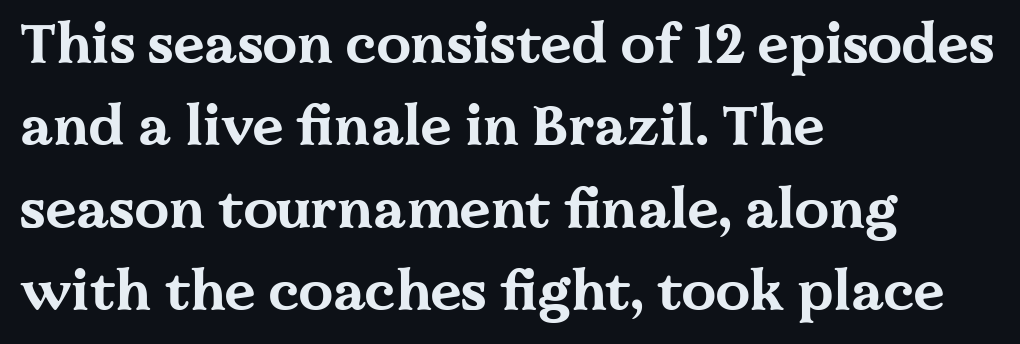
Q: Is the text bold? A: Yes.
Q: Is the text italic (slanted)? A: No, it is upright.
Q: Is the typeface a serif or a sans-serif typeface? A: Serif.
Q: Is the text underlined? A: No.
Q: How is the paragraph aligned? A: Left-aligned.
Q: Is the spacing between letters normal or unusually wide? A: Normal.
Q: Is the spacing between lines tight, normal or loose? A: Normal.
Q: Width (condensed, normal, or wide)? A: Wide.
Q: Stroke contrast? A: Medium.
Q: x-height? A: Medium.
Q: Monospaced? A: No.
